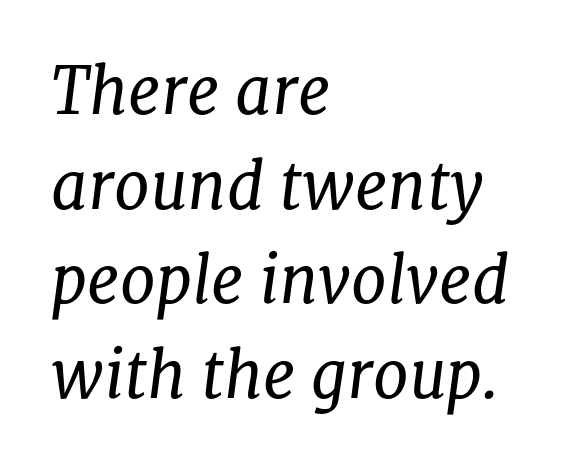
Q: Is the text bold? A: No.
Q: Is the text italic (slanted)? A: Yes, it leans right by about 8 degrees.
Q: Is the typeface a serif or a sans-serif typeface? A: Serif.
Q: Is the text underlined? A: No.
Q: How is the paragraph aligned? A: Left-aligned.
Q: Is the spacing between letters normal or unusually wide? A: Normal.
Q: Is the spacing between lines tight, normal or loose? A: Normal.
Q: Width (condensed, normal, or wide)? A: Normal.
Q: Stroke contrast? A: Low.
Q: x-height? A: Medium.
Q: Monospaced? A: No.
